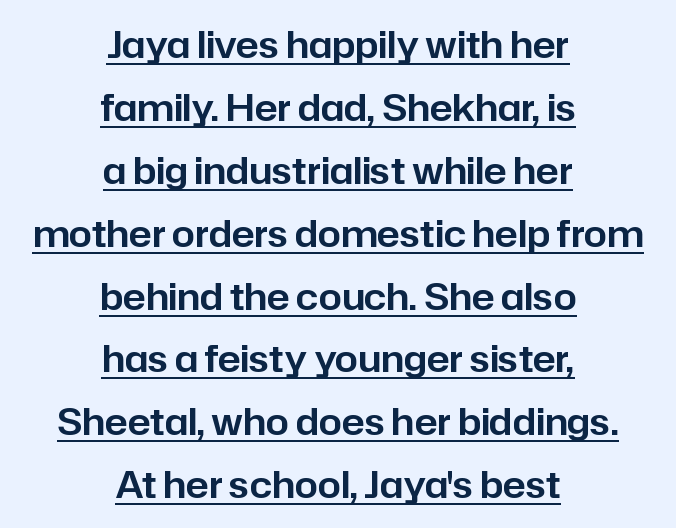
Q: Is the text italic (slanted)? A: No, it is upright.
Q: Is the typeface a serif or a sans-serif typeface? A: Sans-serif.
Q: Is the text underlined? A: Yes.
Q: How is the paragraph aligned? A: Centered.
Q: Is the spacing between letters normal or unusually wide? A: Normal.
Q: Is the spacing between lines tight, normal or loose? A: Normal.
Q: Width (condensed, normal, or wide)? A: Normal.
Q: Stroke contrast? A: Low.
Q: x-height? A: Medium.
Q: Monospaced? A: No.
